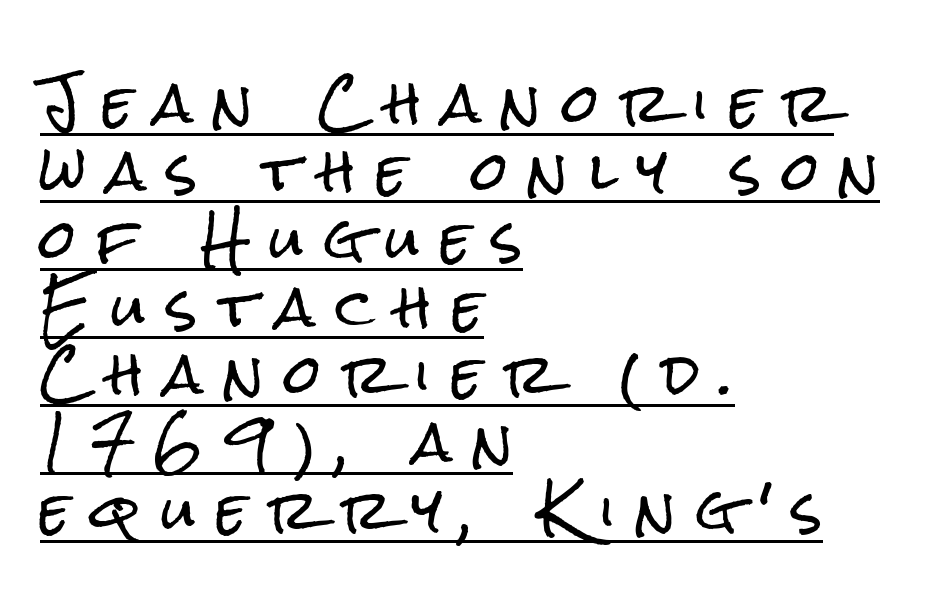
The image shows 53 px condensed sans-serif type, upright; set left-aligned, normal line spacing (1.28x), unusually wide letter spacing (+0.4 em), underlined; low stroke contrast and a medium x-height.
